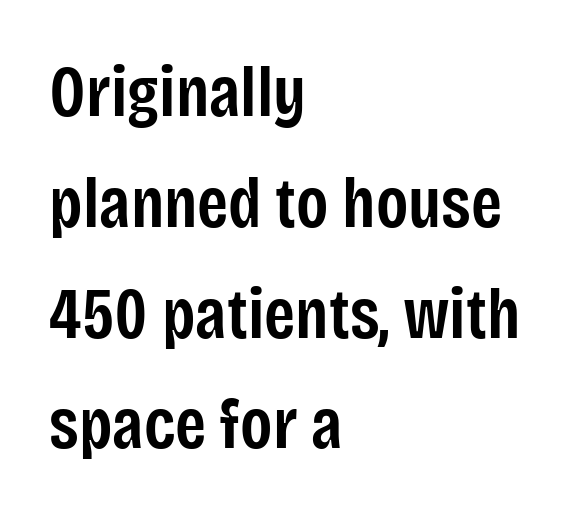
Posture: upright roman. Letter spacing: default. A fair bit of extra ink — the face is semibold, not bold. This rendering features lettering with no underline.
